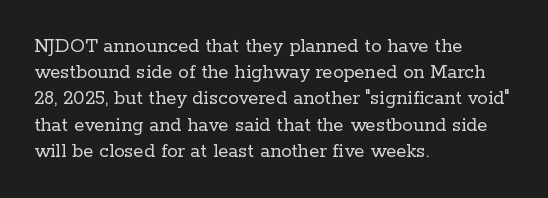
The image shows 21 px text type, upright; set left-aligned, normal line spacing (1.25x), normal letter spacing, not underlined.
